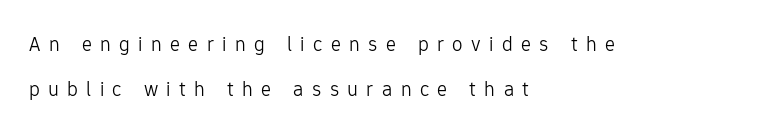
Spacing between characters has been opened up far beyond the box default. Letters have the restrained weight of plain body copy at most. The letters stand upright; this is a roman face. Leading is clearly above the norm, producing a sparse column. Check the space under the baseline: it is left empty.
